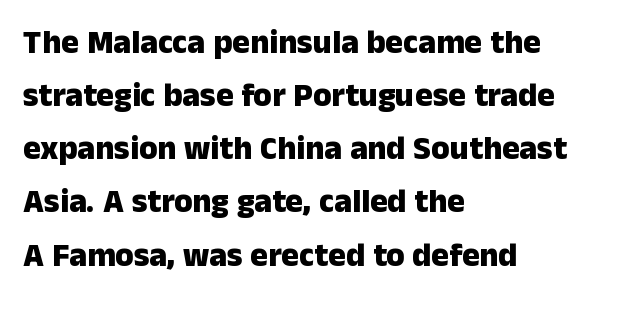
Q: Is the text bold? A: Yes.
Q: Is the text italic (slanted)? A: No, it is upright.
Q: Is the typeface a serif or a sans-serif typeface? A: Sans-serif.
Q: Is the text underlined? A: No.
Q: How is the paragraph aligned? A: Left-aligned.
Q: Is the spacing between letters normal or unusually wide? A: Normal.
Q: Is the spacing between lines tight, normal or loose? A: Normal.
Q: Width (condensed, normal, or wide)? A: Normal.
Q: Stroke contrast? A: Low.
Q: x-height? A: Medium.
Q: Monospaced? A: No.
